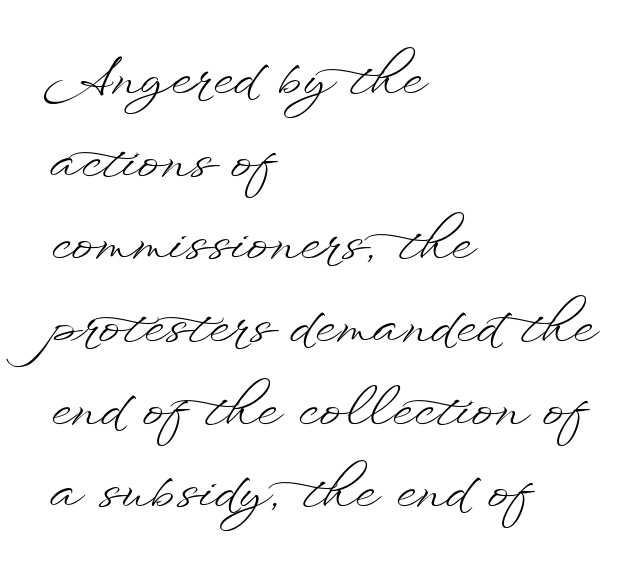
The image shows 53 px light, wide type; set left-aligned, normal line spacing (1.56x), normal letter spacing, not underlined; low stroke contrast and a small x-height.
